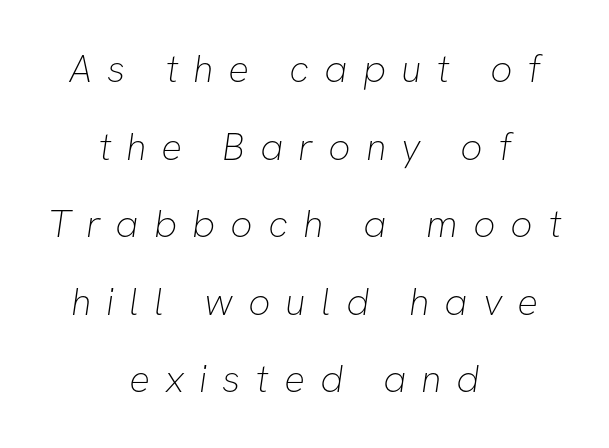
Visually the block forms a symmetrical silhouette, jagged on both flanks. Think standard paragraph weight, or any step lighter than that. A sans-serif font was chosen for this passage. A typesetter would call this heavily tracked-out type.
